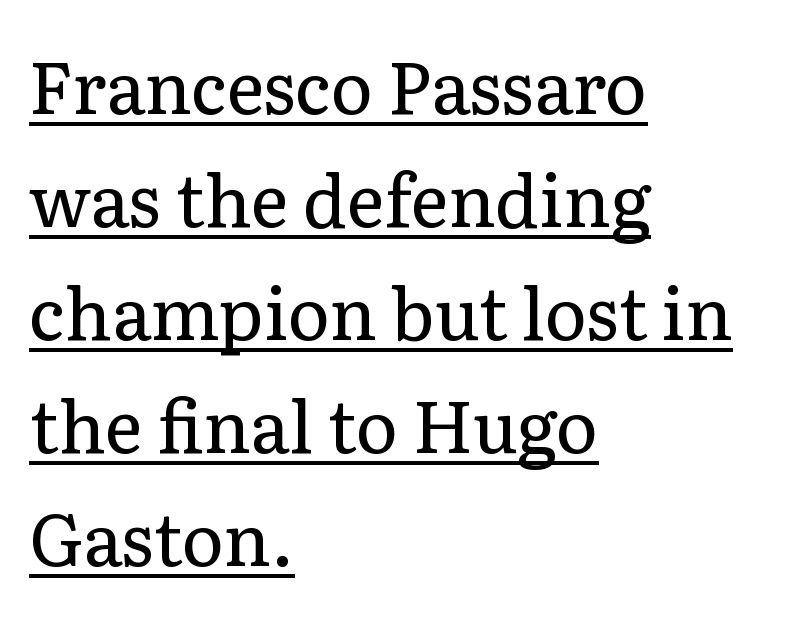
The image shows 72 px regular-weight serif type, upright; set left-aligned, normal line spacing (1.57x), normal letter spacing, underlined; low stroke contrast and a medium x-height.
